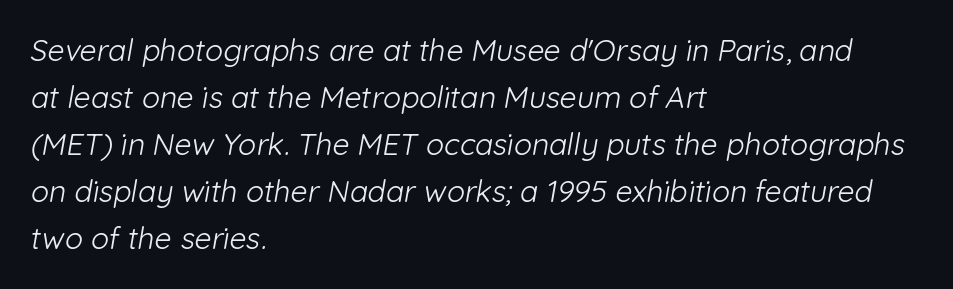
This is not heavy type; no bold has been used. Is this a fixed-width face? No — the glyphs have proportional, varying widths. What kind of face is this? One without serifs — a sans. These lines are set flush left with a ragged right edge. This sample uses plain, unmodified letter spacing.
